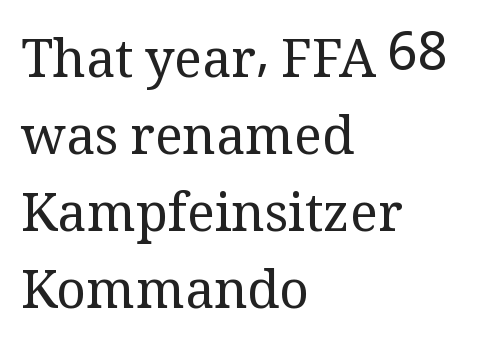
The image shows 52 px regular-weight serif type, upright; set left-aligned, normal line spacing (1.48x), normal letter spacing, not underlined; medium stroke contrast and a medium x-height.
